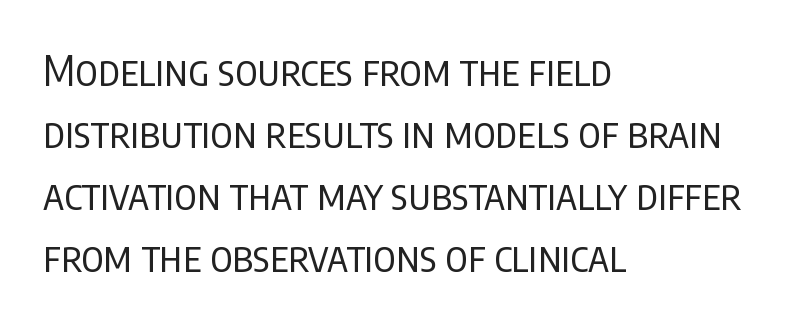
The letters stand upright; this is a roman face. This rendering leaves character spacing at its baseline value. Horizontally, the lines are justified to the leading edge only. The type family on display is of the sans-serif kind.
